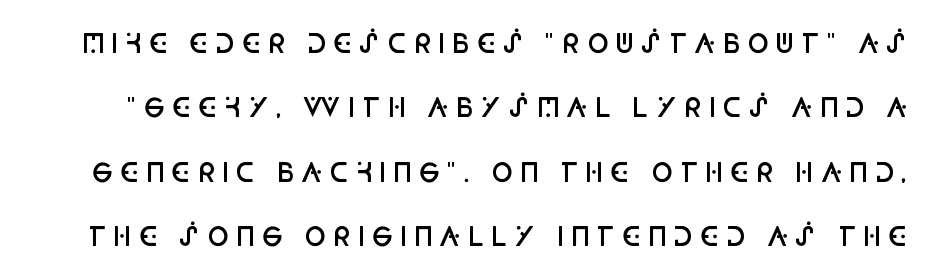
Just letters on the line, the space beneath them empty. Summary of vertical rhythm: relaxed, with wide interline spacing. Someone cranked the tracking dial way up on this one. Vertical strokes here are truly vertical. Students, this is semibold: more ink than regular, less than bold.
